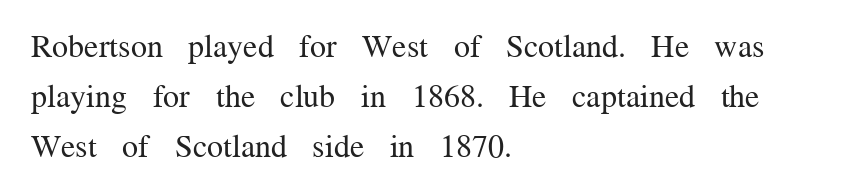
The gap between lines stays unmarked. How would I describe the line gaps? Plain and ordinary. Compared with a centered layout, this one pins lines to the left instead. What kind of face is this? One with serifs.
